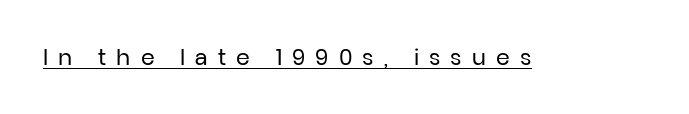
The image shows 22 px text type, upright; set unusually wide letter spacing (+0.46 em), underlined.
